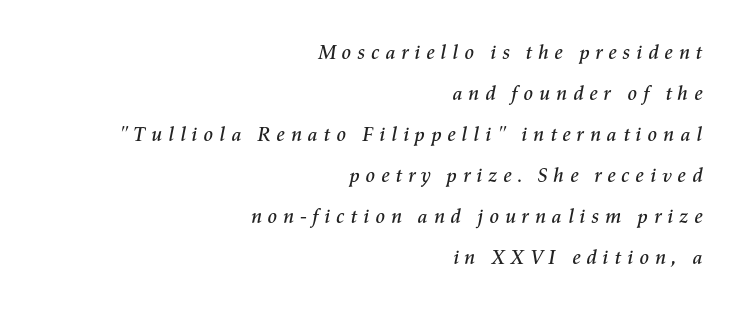
Observe the wide spacing: letters keep a clear distance from each other. This sample is right-justified, so line beginnings fall wherever the words allow. A typesetter would call this leading open, well beyond the default. Yep, that's italic — everything's leaning.
